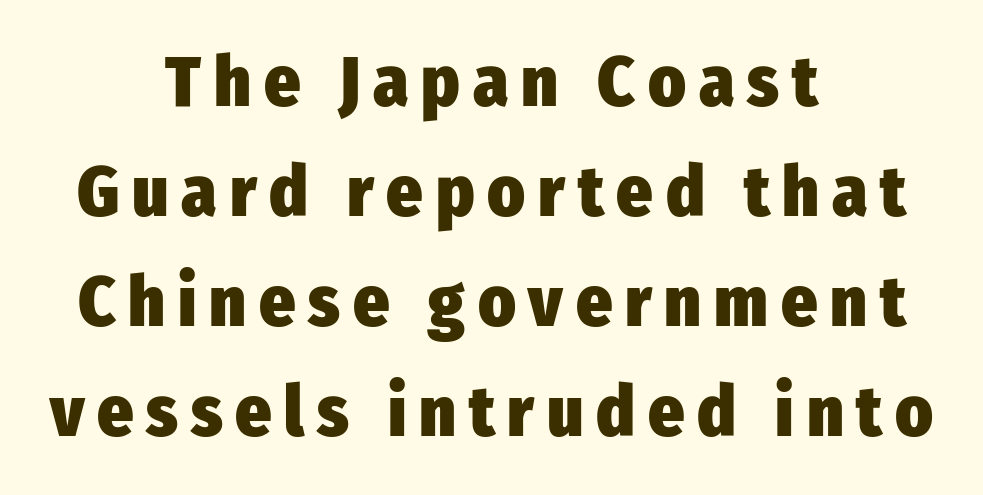
Thick stems and heavy bowls — unmistakably bold. The area under the type is left untouched. Regular leading. Typographically, this falls in the sans-serif category. Quick note: not italic, upright.
